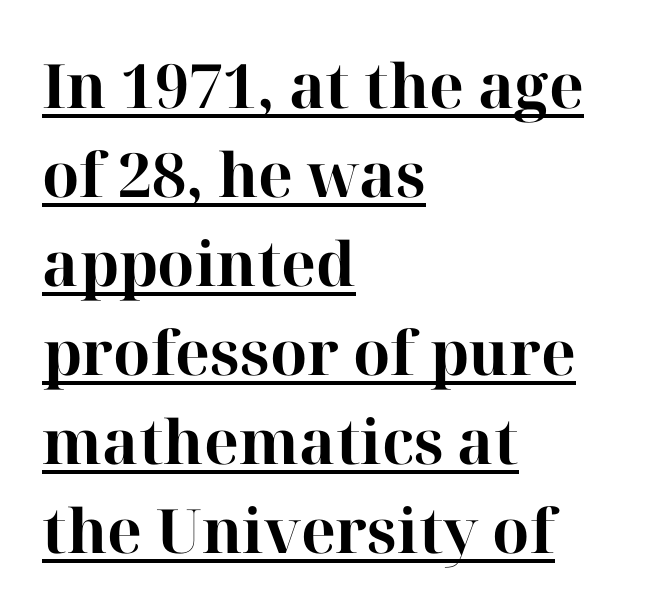
Note the varied advance widths — an 'i' is clearly narrower than an 'm'. Short and long lines alike share a common starting point at left. Heft: maximum for text — a bold. Letter spacing: default. The letters stand upright; this is a roman face. A typographer would call this underscored text.
